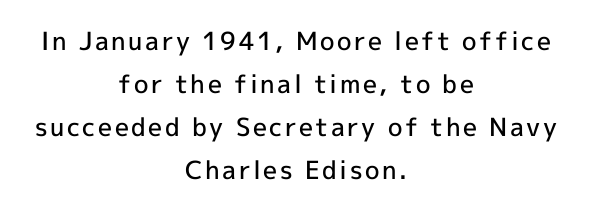
{"italic": "no", "bold": "semi", "underline": "no", "align": "center", "line_spacing_ratio": 1.72, "glyph_px": 25}
